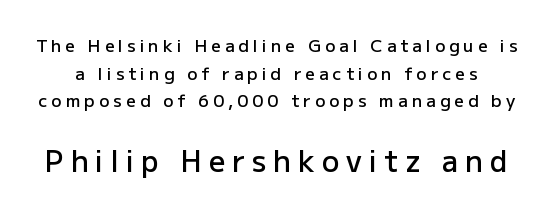
Q: Is the text bold? A: Semi-bold.
Q: Is the text italic (slanted)? A: No, it is upright.
Q: Is the typeface a serif or a sans-serif typeface? A: Sans-serif.
Q: Is the text underlined? A: No.
Q: Is the spacing between letters normal or unusually wide? A: Unusually wide.
Q: Is the spacing between lines tight, normal or loose? A: Normal.
Q: Which block of text is set in a larger size, the first (top) or the second (bottom)? A: The second (bottom) one.
Q: Width (condensed, normal, or wide)? A: Normal.
Q: Stroke contrast? A: Low.
Q: x-height? A: Medium.
Q: Monospaced? A: No.
